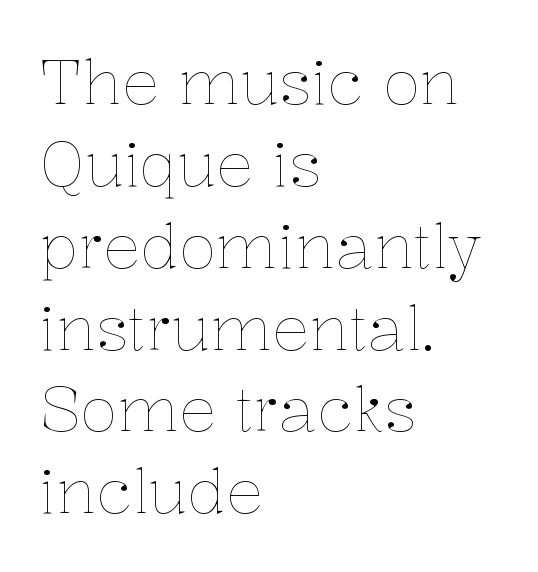
{"italic": "no", "bold": "no", "weight": "thin", "width": "normal", "stroke_contrast": "low", "x_height": "medium", "monospaced": "no", "underline": "no", "align": "left", "line_spacing": "normal", "line_spacing_ratio": 1.32, "letter_spacing": "normal", "letter_spacing_em": 0.0, "glyph_px": 62}
